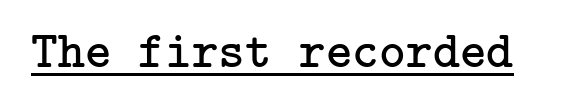
{"serif": "yes", "italic": "no", "bold": "no", "weight": "regular", "width": "normal", "stroke_contrast": "low", "x_height": "medium", "underline": "yes", "letter_spacing": "normal", "letter_spacing_em": 0.0, "glyph_px": 51}
